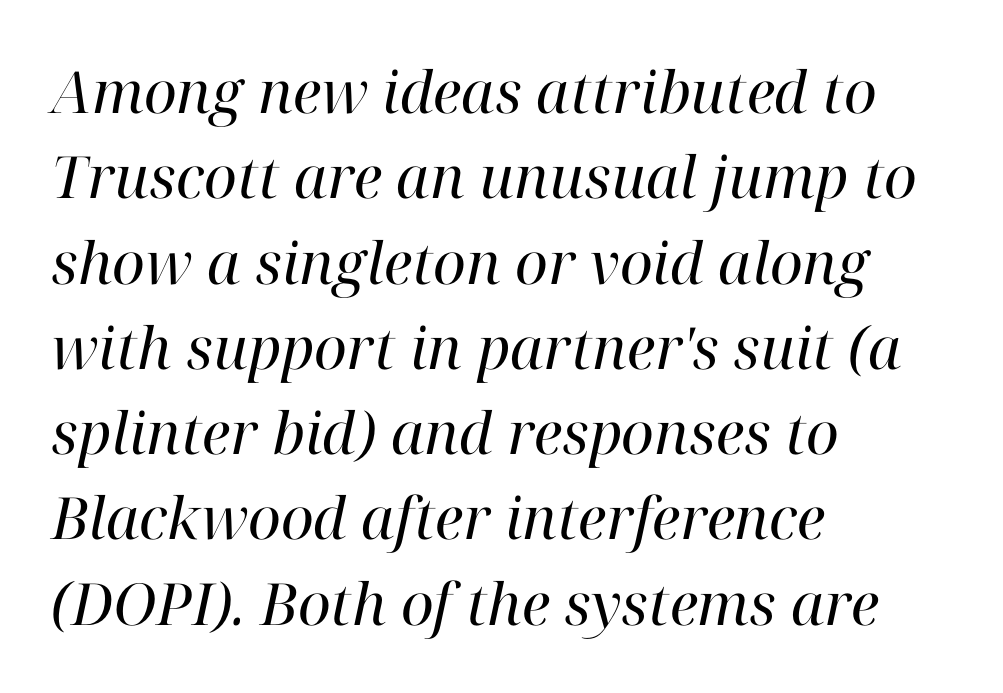
The image shows 58 px regular-weight serif type, italic (leaning right); set left-aligned, normal line spacing (1.47x), normal letter spacing, not underlined; high stroke contrast and a medium x-height.
